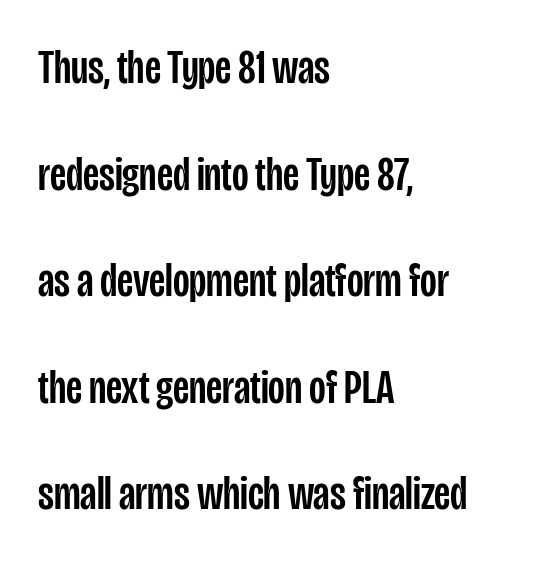
Q: Is the text italic (slanted)? A: No, it is upright.
Q: Is the typeface a serif or a sans-serif typeface? A: Sans-serif.
Q: Is the text underlined? A: No.
Q: How is the paragraph aligned? A: Left-aligned.
Q: Is the spacing between letters normal or unusually wide? A: Normal.
Q: Is the spacing between lines tight, normal or loose? A: Loose.
Q: Width (condensed, normal, or wide)? A: Condensed.
Q: Stroke contrast? A: Low.
Q: x-height? A: Large.
Q: Monospaced? A: No.
